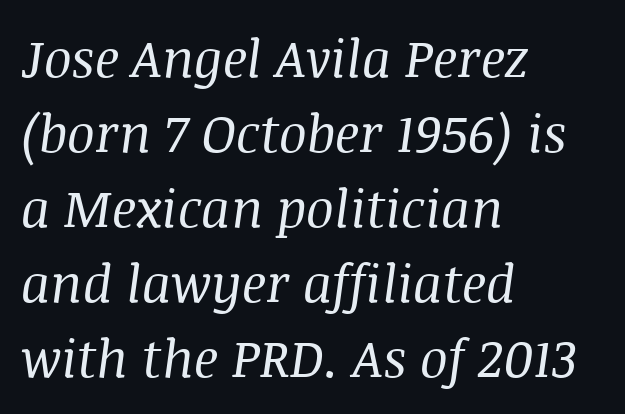
Q: Is the text bold? A: No.
Q: Is the text italic (slanted)? A: Yes, it leans right by about 8 degrees.
Q: Is the typeface a serif or a sans-serif typeface? A: Serif.
Q: Is the text underlined? A: No.
Q: How is the paragraph aligned? A: Left-aligned.
Q: Is the spacing between letters normal or unusually wide? A: Normal.
Q: Is the spacing between lines tight, normal or loose? A: Normal.
Q: Width (condensed, normal, or wide)? A: Normal.
Q: Stroke contrast? A: Medium.
Q: x-height? A: Large.
Q: Monospaced? A: No.
